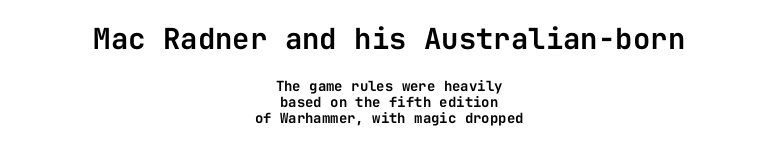
Q: Is the text italic (slanted)? A: No, it is upright.
Q: Is the typeface a serif or a sans-serif typeface? A: Sans-serif.
Q: Is the text underlined? A: No.
Q: How is the paragraph aligned? A: Centered.
Q: Is the spacing between letters normal or unusually wide? A: Normal.
Q: Which block of text is set in a larger size, the first (top) or the second (bottom)? A: The first (top) one.
Q: Width (condensed, normal, or wide)? A: Normal.
Q: Stroke contrast? A: Low.
Q: x-height? A: Medium.
Q: Monospaced? A: Yes.
